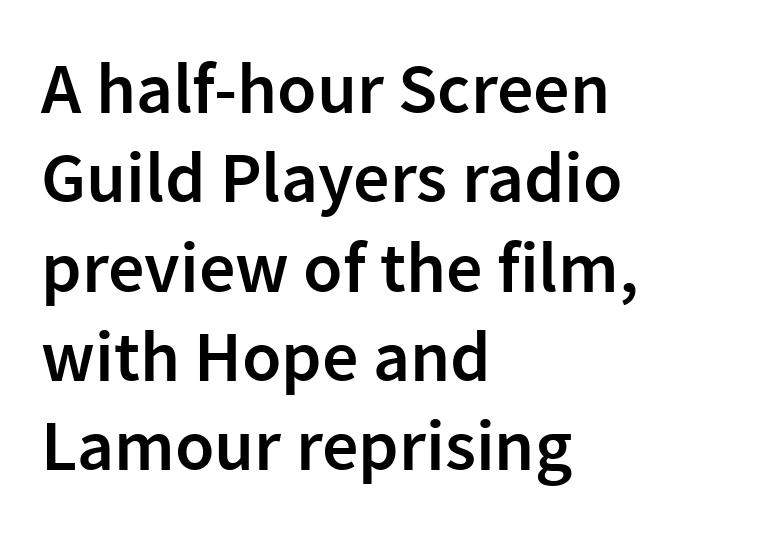
In terms of posture, this sample is upright. Is the letter spacing exaggerated? No — it looks like the ordinary default. Letterform terminals end flat and unadorned throughout the passage. Unmarked baselines from the first word to the last. The passage shown is semibold, sitting just below true bold. Where is the straight margin? On the left.
